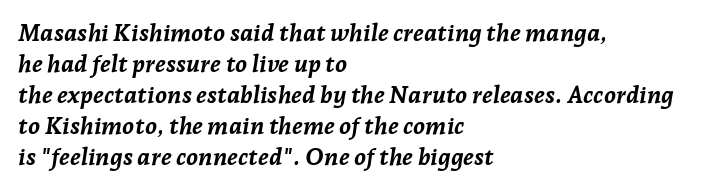
The typography opts for an oblique posture over an upright one. This block has exactly the height ordinary leading produces. If you drew a ruler down the left edge, every line would touch it. Chunky letters — that's bold for sure. What stands out about the letter spacing? Nothing — it is the standard amount. Just letters on the line, the space beneath them empty.
